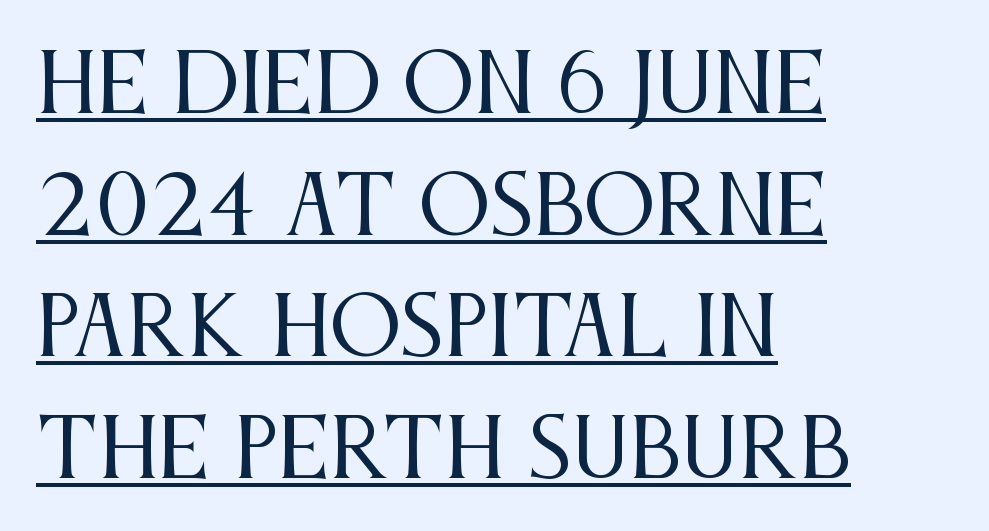
{"serif": "yes", "italic": "no", "bold": "no", "weight": "regular", "width": "condensed", "stroke_contrast": "medium", "x_height": "large", "monospaced": "no", "underline": "yes", "align": "left", "line_spacing": "normal", "line_spacing_ratio": 1.52, "letter_spacing": "normal", "letter_spacing_em": 0.0, "glyph_px": 80}
